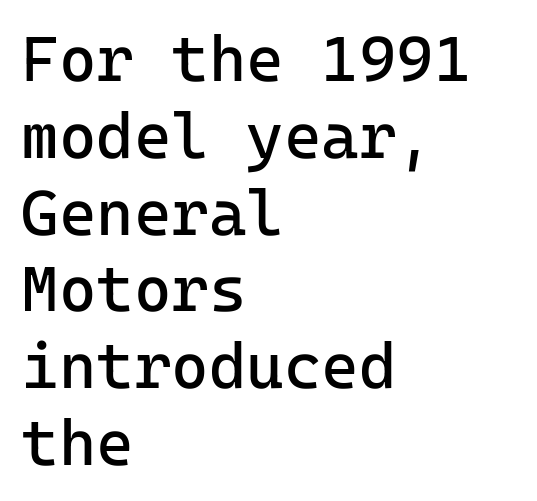
The strip under each line holds only bare page. The tracking reads as untouched default to a designer's eye. You can tell from the bare stems that sans-serif type was used. Note the uniform advance width — an 'i' takes as much space as an 'm'. Leftover space on each line is placed entirely after the last word. Bold? No — there's no thickening of the strokes.
